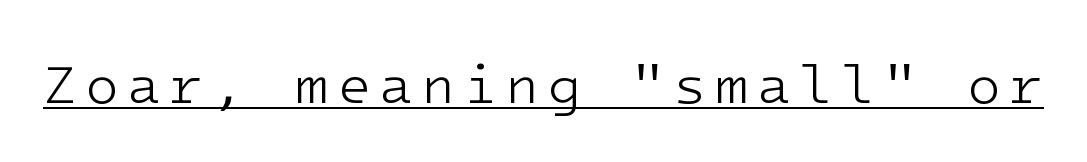
Q: Is the text bold? A: No.
Q: Is the text italic (slanted)? A: No, it is upright.
Q: Is the typeface a serif or a sans-serif typeface? A: Sans-serif.
Q: Is the text underlined? A: Yes.
Q: Width (condensed, normal, or wide)? A: Normal.
Q: Stroke contrast? A: Low.
Q: x-height? A: Medium.
Q: Monospaced? A: Yes.
